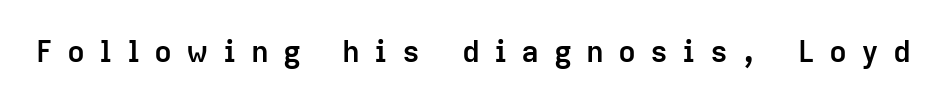
The gap between lines stays unmarked. You could not count columns in this text — the font is proportionally spaced. Observe the wide spacing: letters keep a clear distance from each other. This sample uses a sans-serif face. Weight check: bold — yes, fully.
